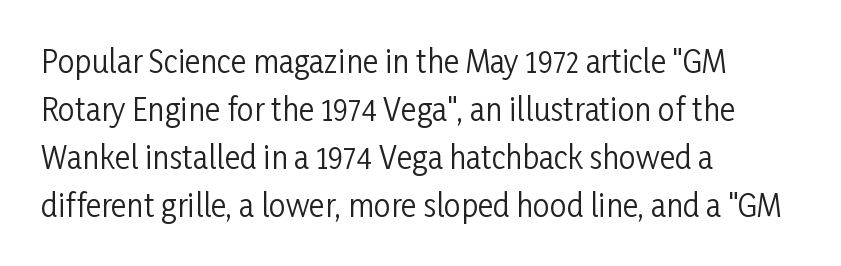
Words appear dense and cohesive because spacing is normal. A typesetter would call this proportional, since set widths differ per character. Ink coverage per letter is moderate at most. Classification — sans serif. The typography opts for an upright posture over an oblique one.
